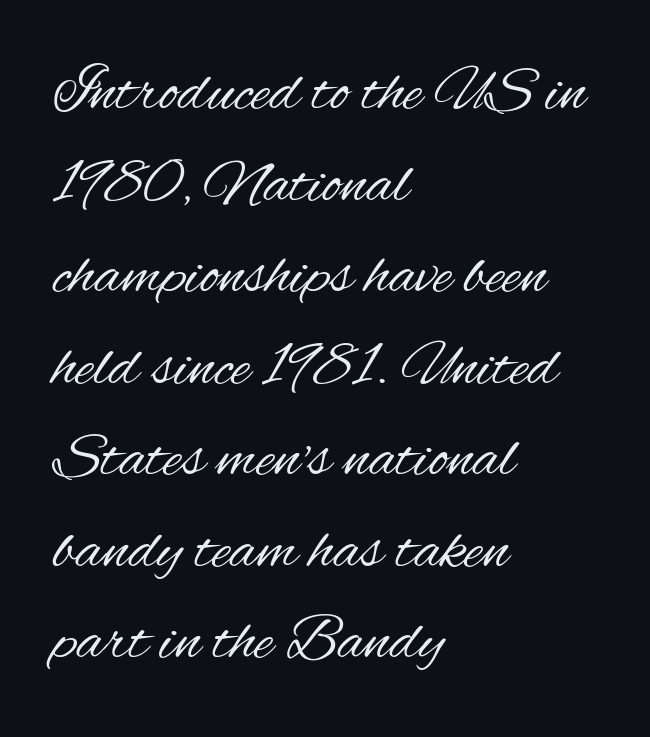
Unlike a traditional serif, this face leaves its strokes unadorned. No extra tracking has been applied to these lines. Proportional: the letters do not fall into vertical columns.
